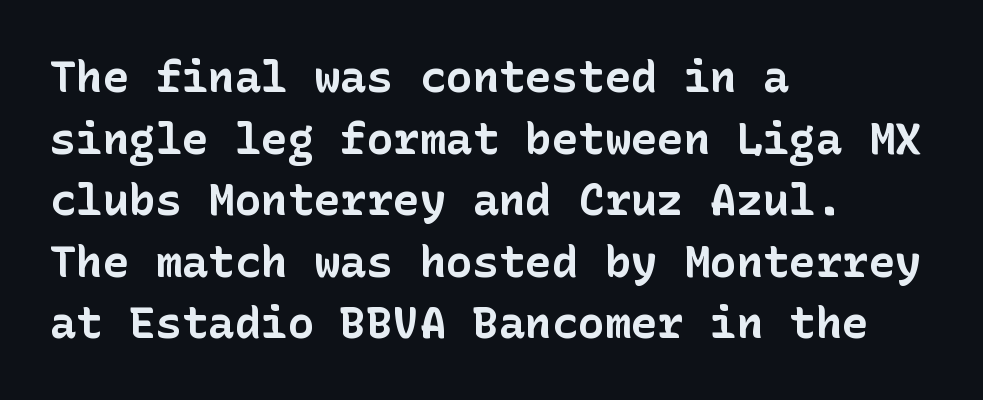
How heavy is the stroke? Heavy — this is a bold. The passage shown has conventional tracking throughout. A clean baseline with only descenders dipping below it. Every stem runs plumb, perpendicular to the baseline. Unlike a traditional serif, this face leaves its strokes unadorned.
